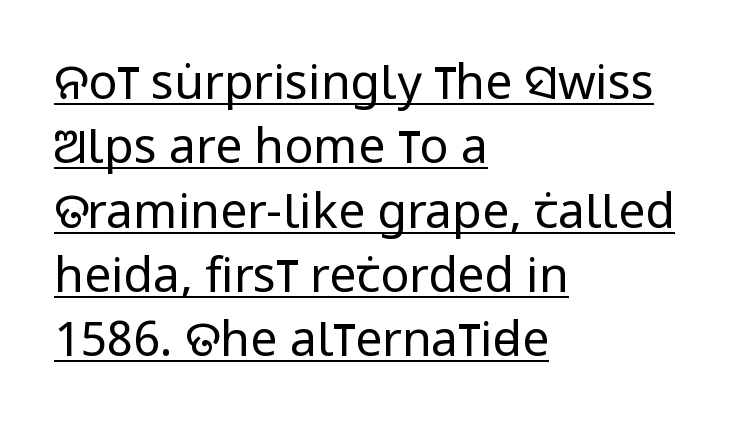
The image shows 48 px regular-weight, condensed sans-serif type, upright; set left-aligned, normal line spacing (1.34x), normal letter spacing, underlined; low stroke contrast and a large x-height.
